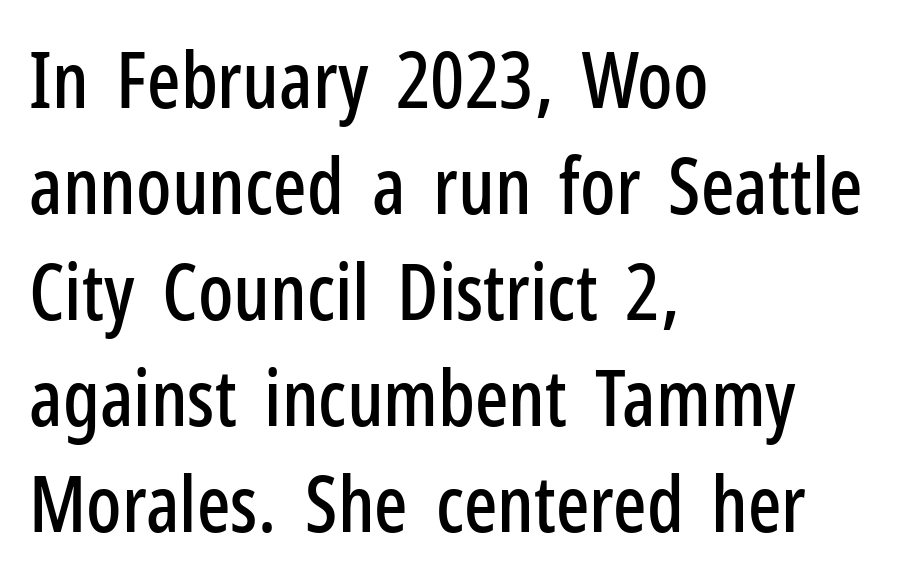
Q: Is the text italic (slanted)? A: No, it is upright.
Q: Is the typeface a serif or a sans-serif typeface? A: Sans-serif.
Q: Is the text underlined? A: No.
Q: How is the paragraph aligned? A: Left-aligned.
Q: Is the spacing between letters normal or unusually wide? A: Normal.
Q: Is the spacing between lines tight, normal or loose? A: Normal.
Q: Width (condensed, normal, or wide)? A: Condensed.
Q: Stroke contrast? A: Low.
Q: x-height? A: Medium.
Q: Monospaced? A: No.
